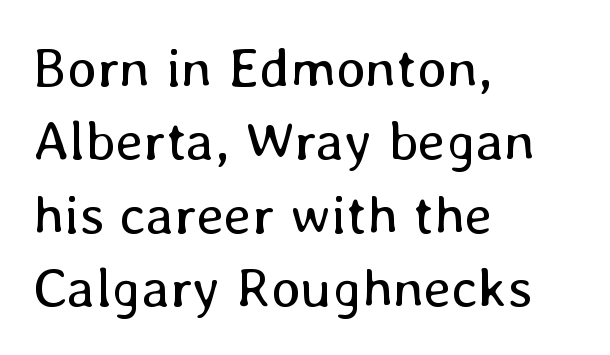
The image shows 56 px regular-weight type, upright; set left-aligned, normal line spacing (1.31x), normal letter spacing, not underlined; low stroke contrast and a medium x-height.
